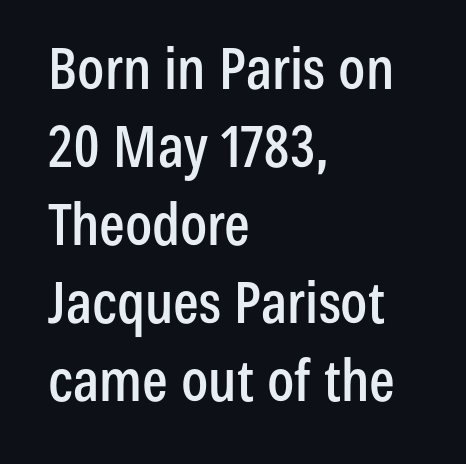
Q: Is the text italic (slanted)? A: No, it is upright.
Q: Is the typeface a serif or a sans-serif typeface? A: Sans-serif.
Q: Is the text underlined? A: No.
Q: How is the paragraph aligned? A: Left-aligned.
Q: Is the spacing between letters normal or unusually wide? A: Normal.
Q: Is the spacing between lines tight, normal or loose? A: Normal.
Q: Width (condensed, normal, or wide)? A: Condensed.
Q: Stroke contrast? A: Low.
Q: x-height? A: Medium.
Q: Monospaced? A: No.
